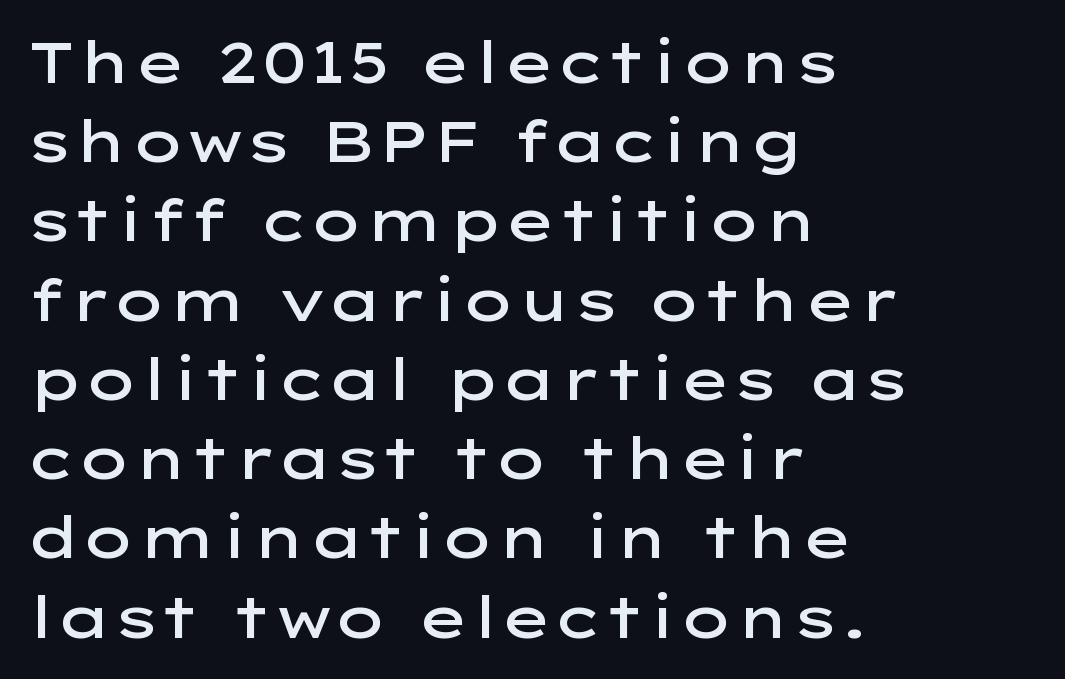
The image shows 57 px semibold, wide sans-serif type, upright; set left-aligned, normal line spacing (1.39x), normal letter spacing, not underlined; low stroke contrast and a medium x-height.
